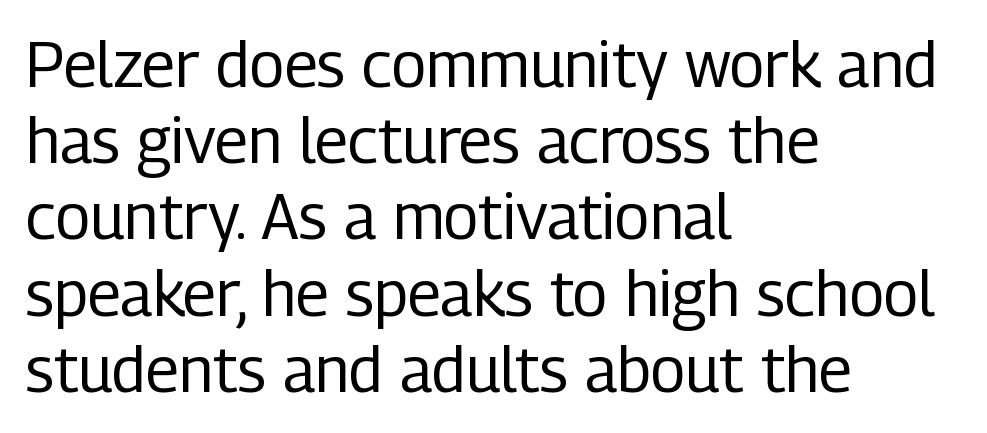
The lettering holds an erect, upright posture throughout. All the whitespace from short lines collects on the right. The face looks like a standard text weight, possibly lighter. Is the letter spacing exaggerated? No — it looks like the ordinary default.
